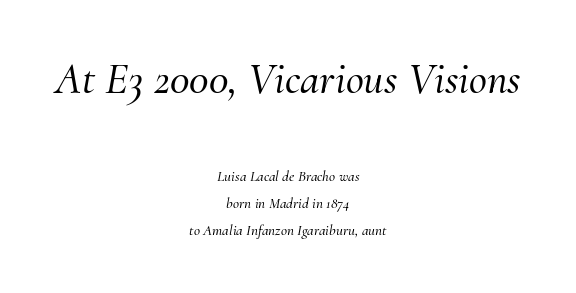
The image shows 44 px serif type, italic (leaning right); set centered, line spacing 1.81x, normal letter spacing, not underlined; the first (top) block is 2.93x larger; medium stroke contrast and a small x-height.
